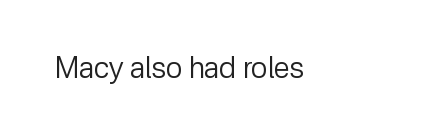
Q: Is the text bold? A: No.
Q: Is the text italic (slanted)? A: No, it is upright.
Q: Is the typeface a serif or a sans-serif typeface? A: Sans-serif.
Q: Is the text underlined? A: No.
Q: Is the spacing between letters normal or unusually wide? A: Normal.
Q: Width (condensed, normal, or wide)? A: Normal.
Q: Stroke contrast? A: Low.
Q: x-height? A: Medium.
Q: Monospaced? A: No.
